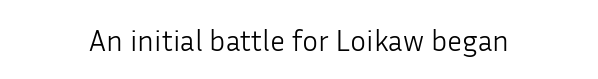
{"serif": "no", "italic": "no", "bold": "no", "weight": "light", "width": "normal", "stroke_contrast": "low", "x_height": "medium", "monospaced": "no", "underline": "no", "letter_spacing": "normal", "letter_spacing_em": 0.0, "glyph_px": 30}
